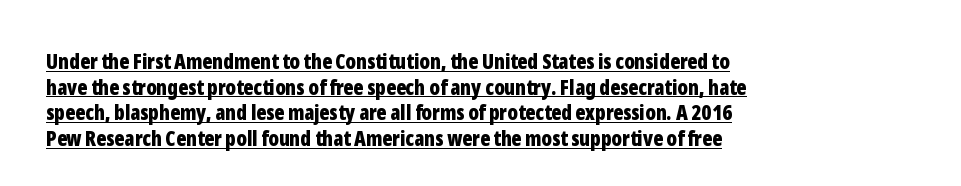
Caption: bold face, heavy strokes. Tracking here is standard; glyphs follow each other at the usual distance. The letters stand straight up with perfectly vertical stems. Caption: lettering with a line underneath. Casual observation: everything's shoved over to the left.
